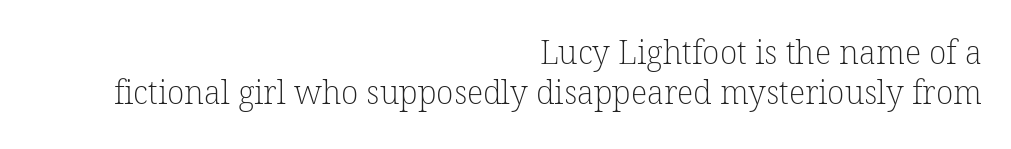
The image shows 32 px light serif type; set right-aligned, normal line spacing (1.25x), normal letter spacing, not underlined; low stroke contrast and a medium x-height.
